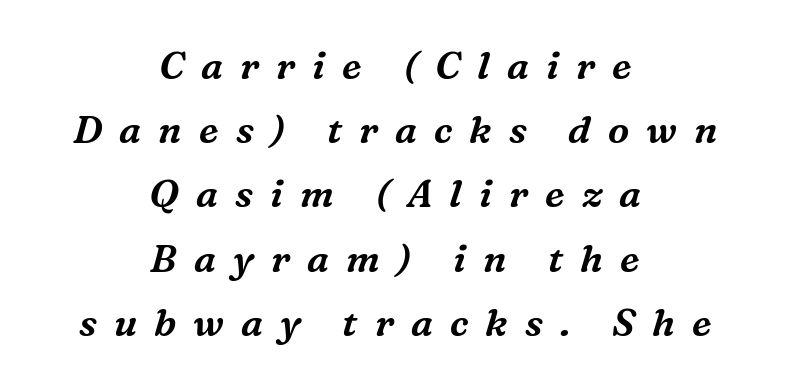
{"serif": "yes", "italic": "yes", "lean": "right", "slant_degrees": 16, "width": "normal", "stroke_contrast": "medium", "x_height": "medium", "monospaced": "no", "underline": "no", "align": "center", "line_spacing": "normal", "line_spacing_ratio": 1.69, "letter_spacing": "wide", "letter_spacing_em": 0.45, "glyph_px": 38}
